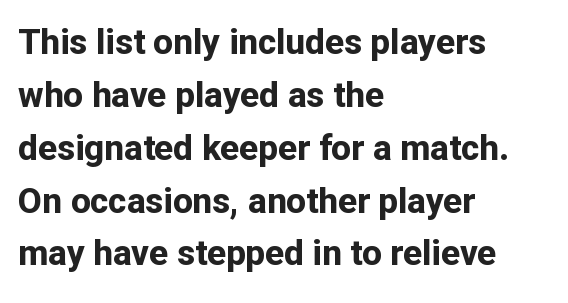
The image shows 35 px bold sans-serif type, upright; set left-aligned, normal line spacing (1.51x), normal letter spacing, not underlined; low stroke contrast and a medium x-height.
